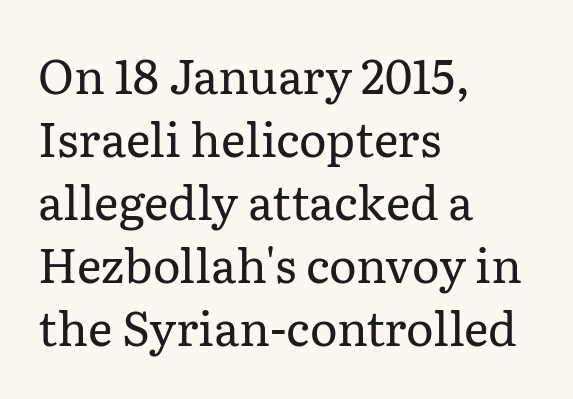
{"serif": "yes", "italic": "no", "bold": "no", "weight": "regular", "width": "normal", "stroke_contrast": "low", "x_height": "medium", "monospaced": "no", "underline": "no", "align": "left", "line_spacing": "normal", "line_spacing_ratio": 1.34, "letter_spacing": "normal", "letter_spacing_em": 0.0, "glyph_px": 47}
